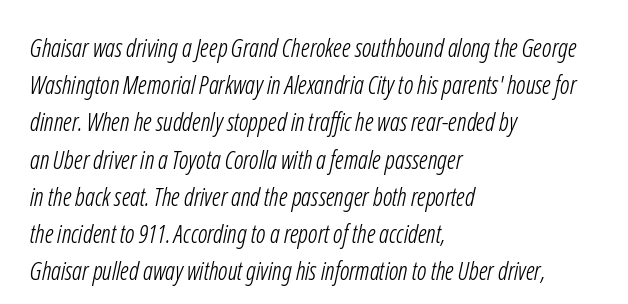
Q: Is the text bold? A: No.
Q: Is the text underlined? A: No.
Q: How is the paragraph aligned? A: Left-aligned.
Q: Is the spacing between letters normal or unusually wide? A: Normal.
Q: Is the spacing between lines tight, normal or loose? A: Normal.
